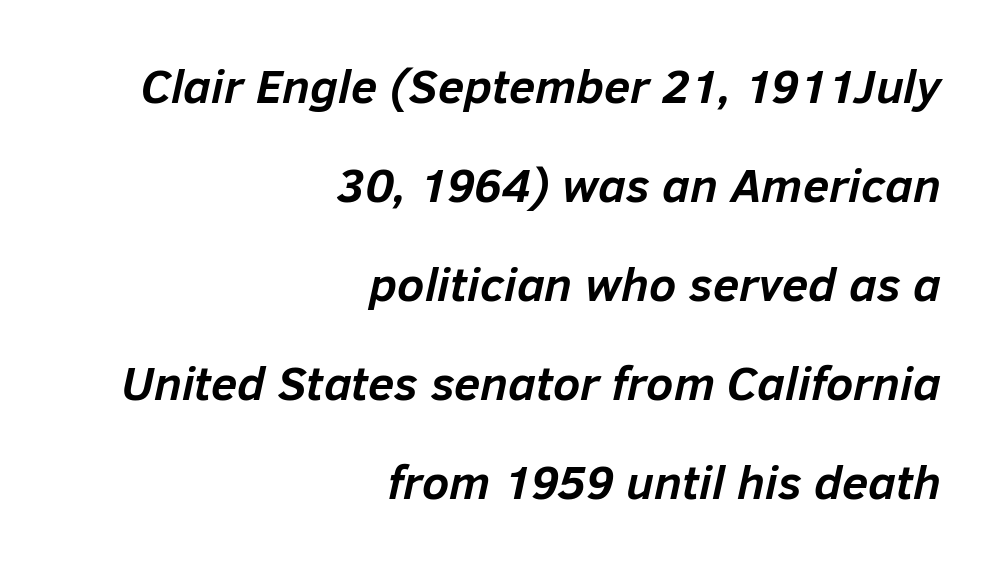
The image shows 48 px semibold type, italic (leaning right); set right-aligned, loose line spacing (2.06x), normal letter spacing, not underlined; low stroke contrast and a medium x-height.
